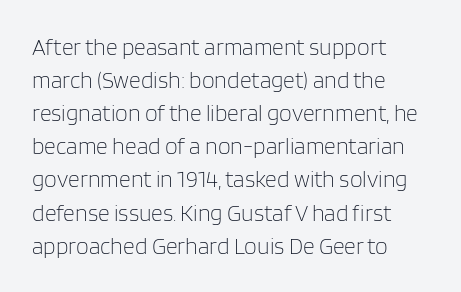
Q: Is the text bold? A: No.
Q: Is the text italic (slanted)? A: No, it is upright.
Q: Is the text underlined? A: No.
Q: How is the paragraph aligned? A: Left-aligned.
Q: Is the spacing between letters normal or unusually wide? A: Normal.
Q: Is the spacing between lines tight, normal or loose? A: Normal.
